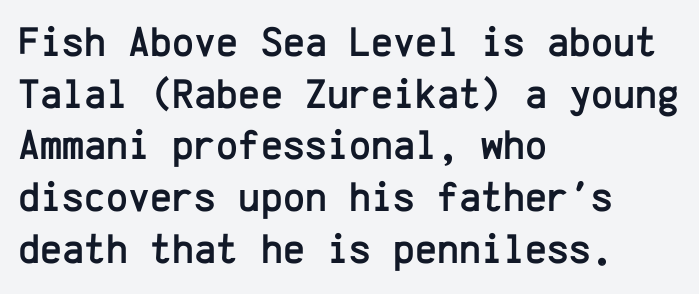
This rendering uses left alignment, leaving the right contour irregular. A typesetter would label this face a sans. Decoration check: the copy has no underline. Ascenders rise straight up at ninety degrees.
